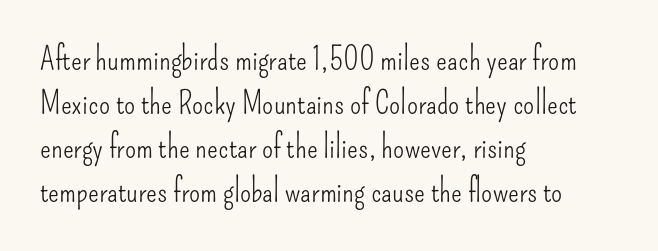
The type family on display is of the sans-serif kind. The passage shown is typed in a proportional face where columns would drift. This is roman type, the default non-slanted kind. This rendering features lettering with no underline.
